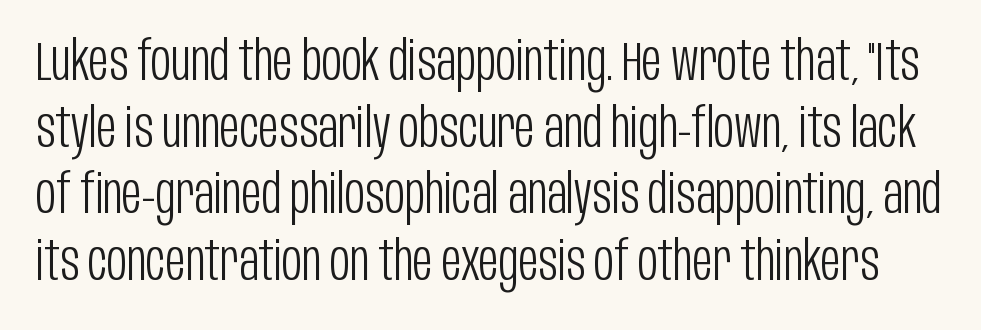
{"serif": "no", "italic": "no", "bold": "no", "weight": "light", "width": "condensed", "stroke_contrast": "low", "x_height": "large", "monospaced": "no", "underline": "no", "line_spacing_ratio": 1.21, "letter_spacing": "normal", "letter_spacing_em": 0.0, "glyph_px": 55}
